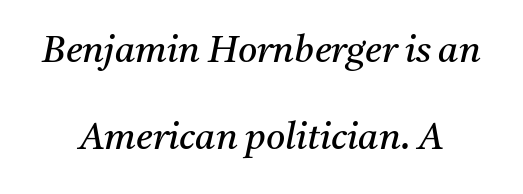
Q: Is the text bold? A: No.
Q: Is the text italic (slanted)? A: Yes, it leans right by about 11 degrees.
Q: Is the typeface a serif or a sans-serif typeface? A: Serif.
Q: Is the text underlined? A: No.
Q: How is the paragraph aligned? A: Centered.
Q: Is the spacing between letters normal or unusually wide? A: Normal.
Q: Is the spacing between lines tight, normal or loose? A: Loose.
Q: Width (condensed, normal, or wide)? A: Normal.
Q: Stroke contrast? A: Medium.
Q: x-height? A: Medium.
Q: Monospaced? A: No.
